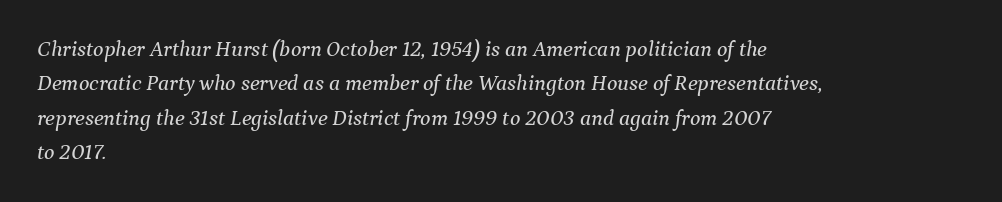
{"italic": "yes", "lean": "right", "slant_degrees": 9, "underline": "no", "align": "left", "line_spacing": "normal", "line_spacing_ratio": 1.56, "letter_spacing": "normal", "letter_spacing_em": 0.0, "glyph_px": 22}
